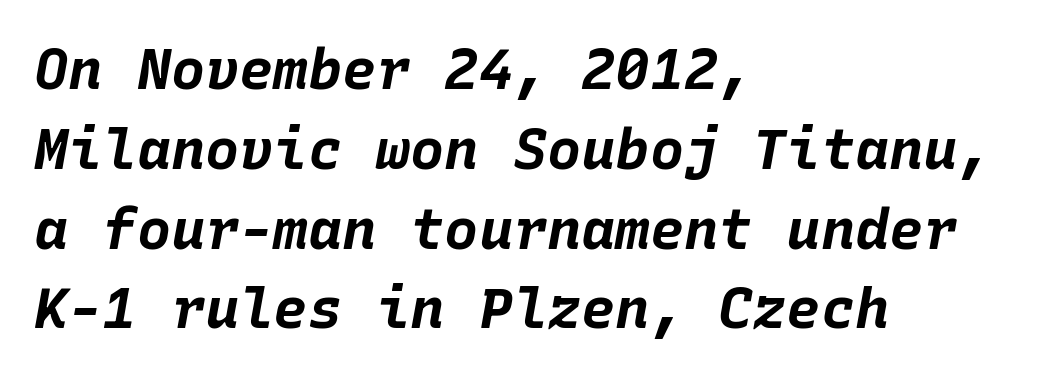
{"italic": "yes", "lean": "right", "slant_degrees": 10, "bold": "yes", "weight": "bold", "width": "normal", "stroke_contrast": "low", "x_height": "large", "monospaced": "yes", "underline": "no", "align": "left", "line_spacing": "normal", "line_spacing_ratio": 1.4, "letter_spacing": "normal", "letter_spacing_em": 0.0, "glyph_px": 57}
